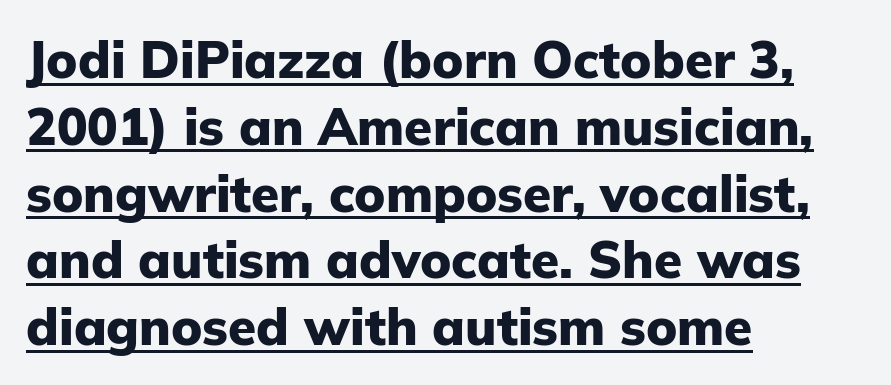
The image shows 51 px heavy sans-serif type, upright; set left-aligned, normal line spacing (1.31x), normal letter spacing, underlined; low stroke contrast and a medium x-height.
